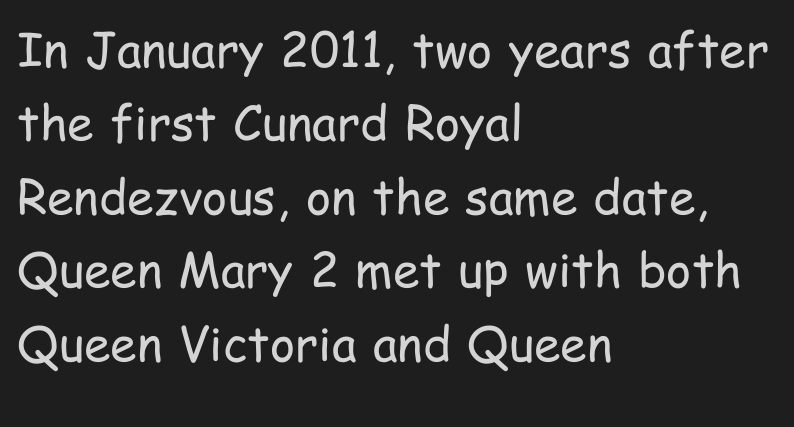
You could not count columns in this text — the font is proportionally spaced. You could call the tracking neutral — neither tight nor loose. If you measured baseline to baseline, you'd find a middling distance. This rendering features lettering with no underline.
